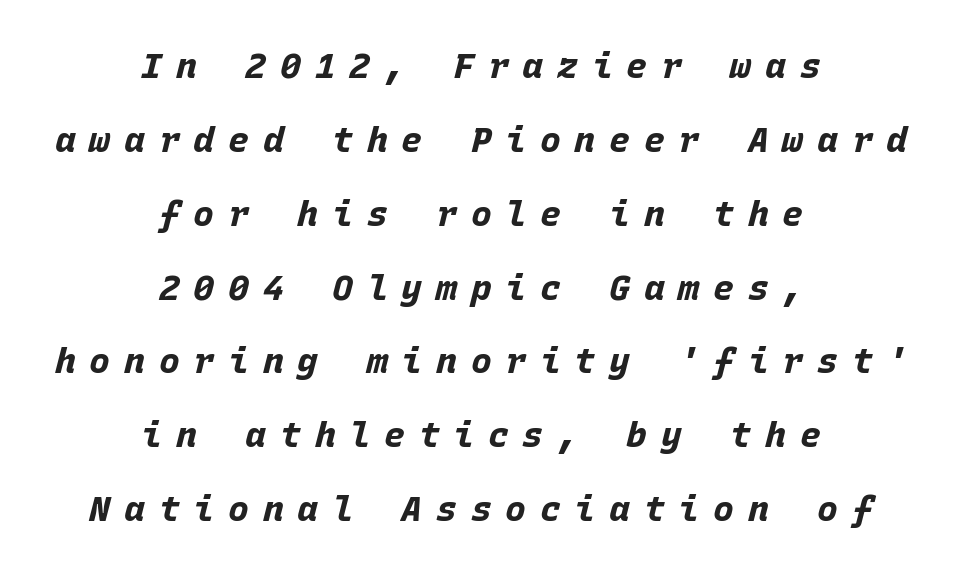
In terms of weight, the rendering is a true, heavy bold. There is plenty of visible air inserted between adjacent glyphs. Layout note: lines centered. Summary of vertical rhythm: relaxed, with wide interline spacing.
